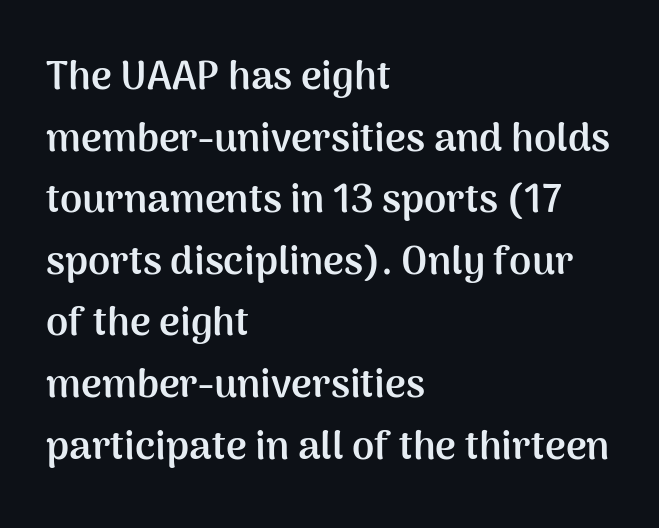
Q: Is the text bold? A: Yes.
Q: Is the text italic (slanted)? A: No, it is upright.
Q: Is the typeface a serif or a sans-serif typeface? A: Sans-serif.
Q: Is the text underlined? A: No.
Q: How is the paragraph aligned? A: Left-aligned.
Q: Is the spacing between letters normal or unusually wide? A: Normal.
Q: Is the spacing between lines tight, normal or loose? A: Normal.
Q: Width (condensed, normal, or wide)? A: Normal.
Q: Stroke contrast? A: Medium.
Q: x-height? A: Medium.
Q: Monospaced? A: No.
